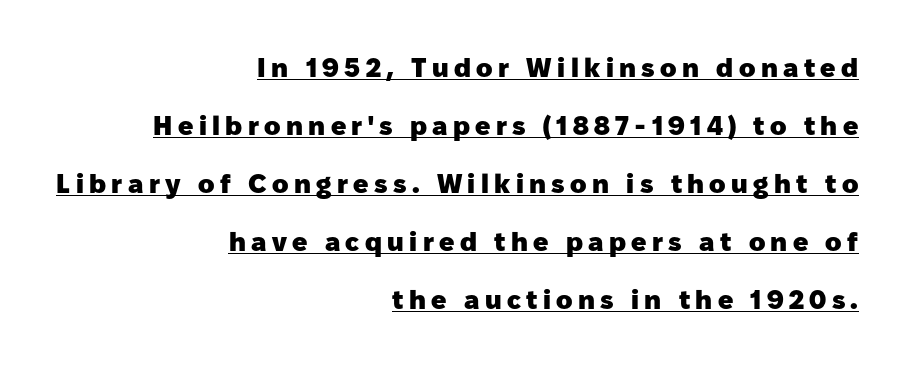
The image shows 27 px bold type, upright; set right-aligned, loose line spacing (2.15x), unusually wide letter spacing (+0.2 em), underlined.
